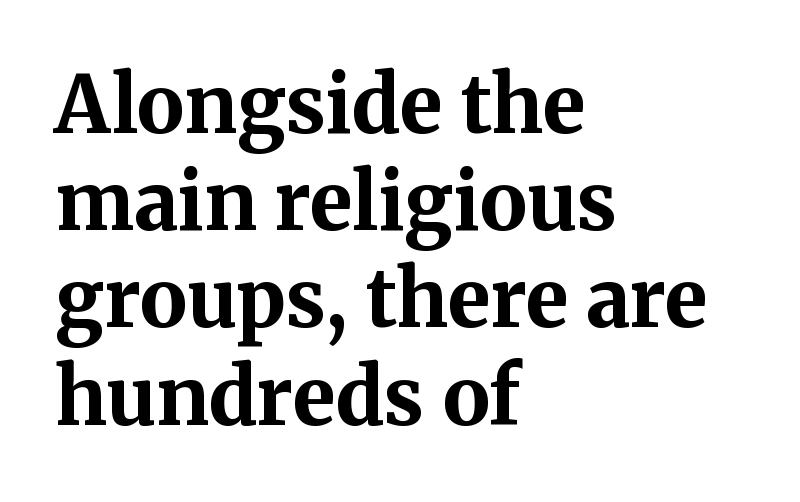
Q: Is the text bold? A: Yes.
Q: Is the text italic (slanted)? A: No, it is upright.
Q: Is the typeface a serif or a sans-serif typeface? A: Serif.
Q: Is the text underlined? A: No.
Q: How is the paragraph aligned? A: Left-aligned.
Q: Is the spacing between letters normal or unusually wide? A: Normal.
Q: Width (condensed, normal, or wide)? A: Normal.
Q: Stroke contrast? A: Medium.
Q: x-height? A: Medium.
Q: Monospaced? A: No.
